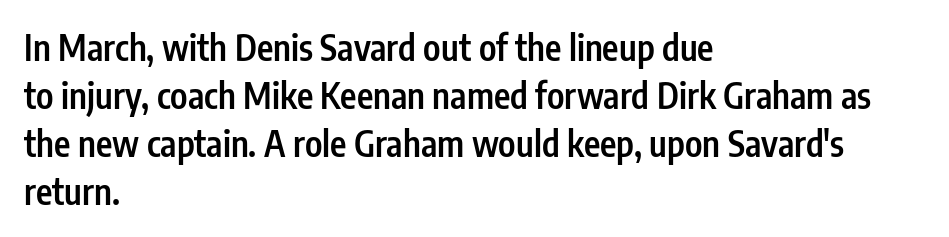
Quick note: not italic, upright. Firm but not heavy-handed strokes: this text is semibold. Type without underlining. Compared with a centered layout, this one pins lines to the left instead.
